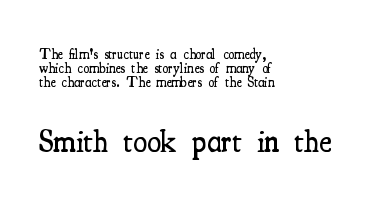
The image shows 32 px semibold, condensed serif type, upright; set left-aligned, tight line spacing (1.0x), normal letter spacing, not underlined; the second (bottom) block is 2.29x larger; medium stroke contrast and a small x-height.
